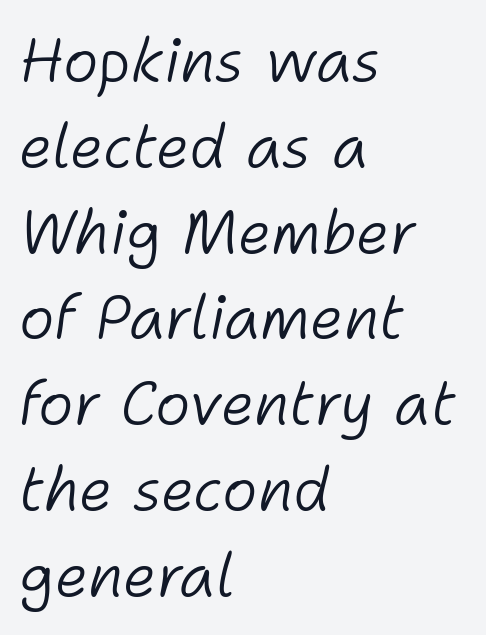
Q: Is the text bold? A: No.
Q: Is the text italic (slanted)? A: Yes, it leans right by about 11 degrees.
Q: Is the text underlined? A: No.
Q: How is the paragraph aligned? A: Left-aligned.
Q: Is the spacing between letters normal or unusually wide? A: Normal.
Q: Is the spacing between lines tight, normal or loose? A: Normal.
Q: Width (condensed, normal, or wide)? A: Normal.
Q: Stroke contrast? A: Low.
Q: x-height? A: Medium.
Q: Monospaced? A: No.
